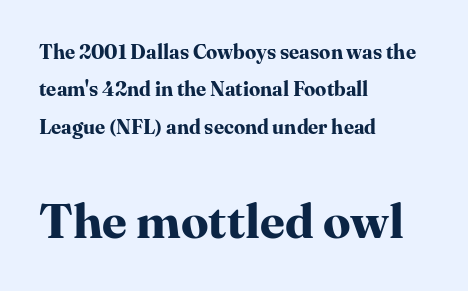
Q: Is the text bold? A: Yes.
Q: Is the text italic (slanted)? A: No, it is upright.
Q: Is the typeface a serif or a sans-serif typeface? A: Serif.
Q: Is the text underlined? A: No.
Q: How is the paragraph aligned? A: Left-aligned.
Q: Is the spacing between letters normal or unusually wide? A: Normal.
Q: Which block of text is set in a larger size, the first (top) or the second (bottom)? A: The second (bottom) one.
Q: Width (condensed, normal, or wide)? A: Normal.
Q: Stroke contrast? A: High.
Q: x-height? A: Medium.
Q: Monospaced? A: No.
